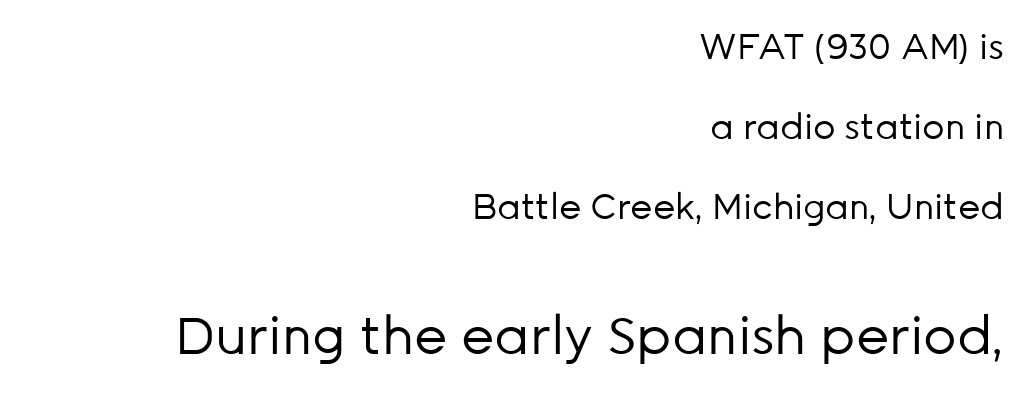
Q: Is the text bold? A: No.
Q: Is the text italic (slanted)? A: No, it is upright.
Q: Is the typeface a serif or a sans-serif typeface? A: Sans-serif.
Q: Is the text underlined? A: No.
Q: How is the paragraph aligned? A: Right-aligned.
Q: Is the spacing between letters normal or unusually wide? A: Normal.
Q: Is the spacing between lines tight, normal or loose? A: Loose.
Q: Which block of text is set in a larger size, the first (top) or the second (bottom)? A: The second (bottom) one.
Q: Width (condensed, normal, or wide)? A: Normal.
Q: Stroke contrast? A: Low.
Q: x-height? A: Medium.
Q: Monospaced? A: No.
